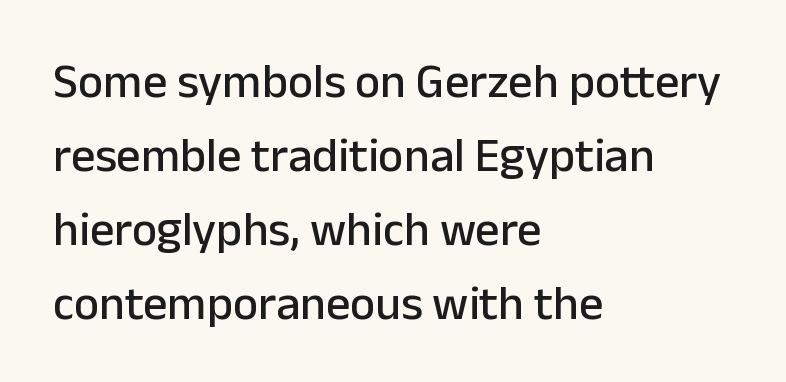
{"serif": "no", "italic": "no", "width": "normal", "stroke_contrast": "low", "x_height": "medium", "monospaced": "no", "underline": "no", "align": "left", "line_spacing": "normal", "line_spacing_ratio": 1.54, "letter_spacing": "normal", "letter_spacing_em": 0.0, "glyph_px": 48}
